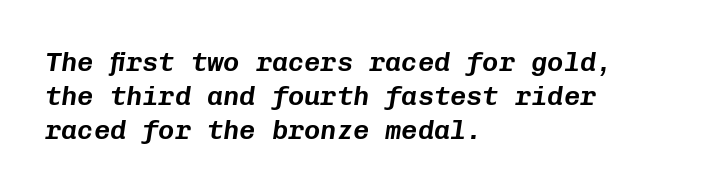
Q: Is the text italic (slanted)? A: Yes, it leans right by about 8 degrees.
Q: Is the text underlined? A: No.
Q: How is the paragraph aligned? A: Left-aligned.
Q: Is the spacing between letters normal or unusually wide? A: Normal.
Q: Is the spacing between lines tight, normal or loose? A: Normal.
